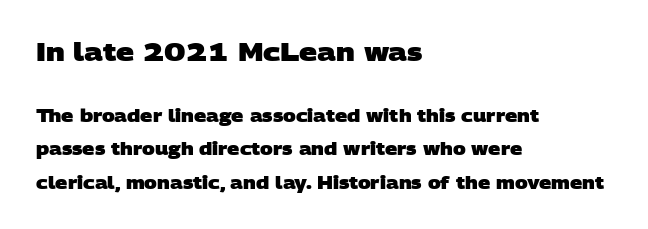
{"bold": "yes", "underline": "no", "align": "left", "line_spacing": "loose", "line_spacing_ratio": 1.96, "letter_spacing": "normal", "letter_spacing_em": 0.0, "larger_block": "first", "size_ratio": 1.47, "glyph_px": 25}
